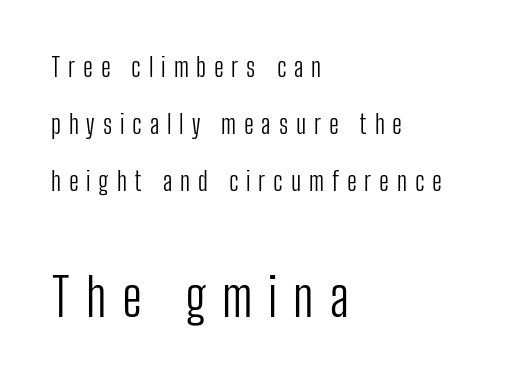
These lines stack with their left ends in a neat column. Caption: upper text group reduced, lower text group enlarged. In terms of posture, this sample is upright. Does extra space separate the letters? Yes, quite a lot of it. Does the leading feel generous? Absolutely, it's lavish. The foot of each line stays bare and open.
